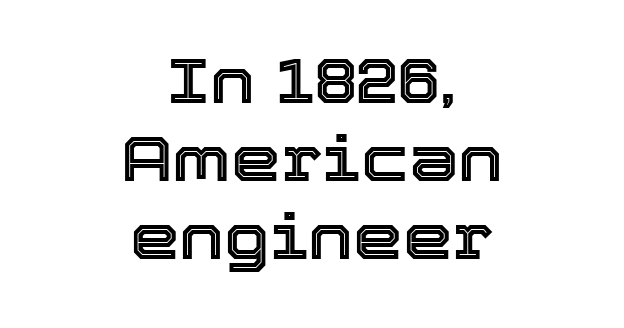
Q: Is the text italic (slanted)? A: No, it is upright.
Q: Is the text underlined? A: No.
Q: How is the paragraph aligned? A: Centered.
Q: Is the spacing between letters normal or unusually wide? A: Normal.
Q: Width (condensed, normal, or wide)? A: Normal.
Q: x-height? A: Medium.
Q: Monospaced? A: No.
